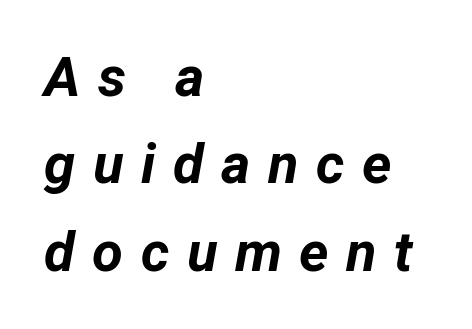
The paragraph shown leans on its left margin. In terms of posture, this sample is oblique. The rendering uses natural spacing where letterforms have individual widths. Nobody drew a line under any word here.
